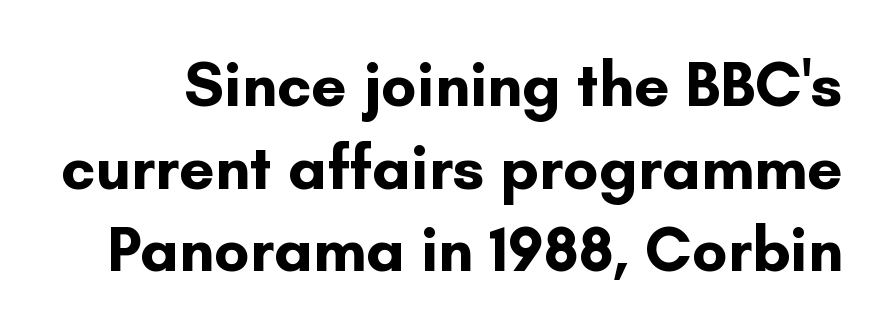
Notice how thick the strokes are: this is what a full bold looks like. Regarding leading, the lines here are spaced in the standard way. The letters carry no serifs — their stems end cleanly without finishing strokes. Do the characters align in a grid? No, the font is proportional.
